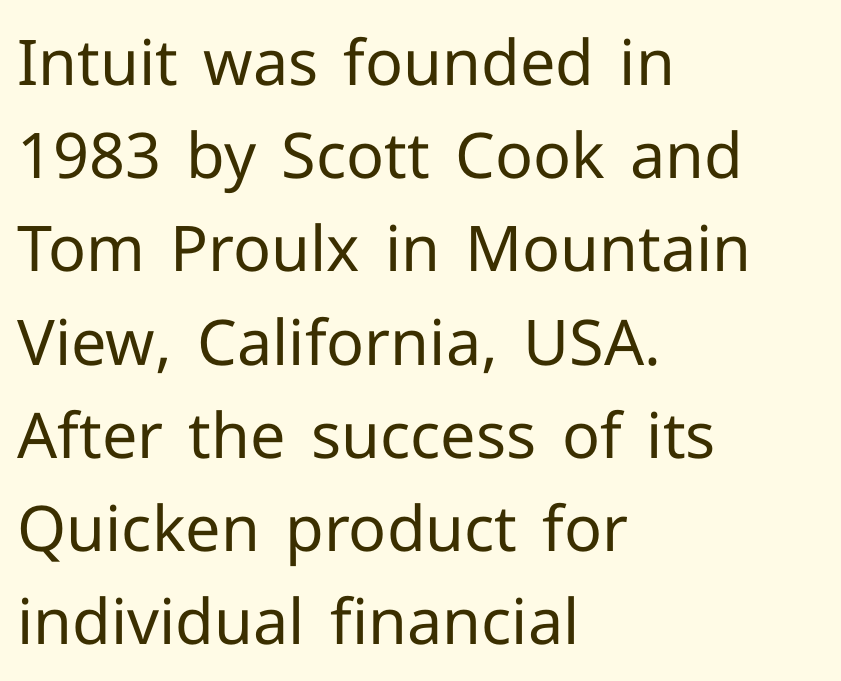
The image shows 63 px regular-weight sans-serif type, upright; set left-aligned, normal line spacing (1.48x), normal letter spacing, not underlined; low stroke contrast and a medium x-height.
